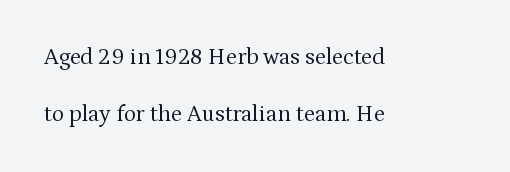
The image shows 23 px text type, upright; set left-aligned, loose line spacing (2.47x), normal letter spacing, not underlined.
